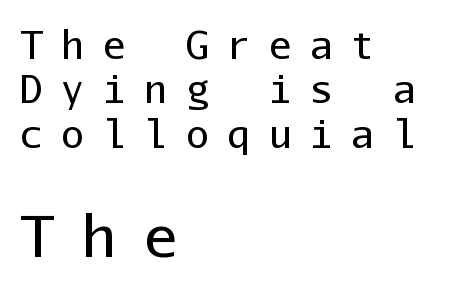
There is plenty of visible air inserted between adjacent glyphs. The letters march in equal steps, a hallmark of fixed-pitch type. Does the lettering tilt? It doesn't — this is upright. Observe the absence of serifs on each vertical stroke in this sample. Scale increases going downward across the two blocks. Glance below the letters and you will spot only blank space.
